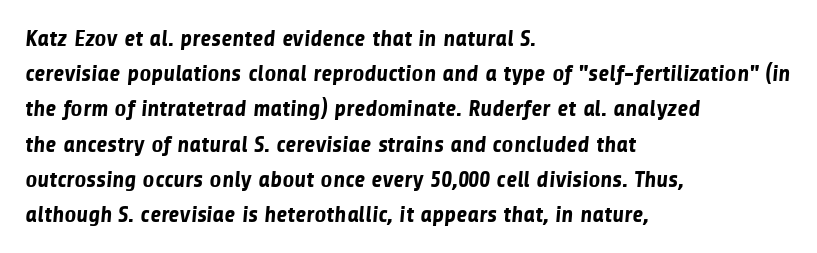
Emphasis by weight is at full strength: bold. The space between consecutive lines is moderate. This rendering uses left alignment, leaving the right contour irregular. Plain, unruled lines of type. Honestly, the letter spacing is just normal — you wouldn't notice it.
